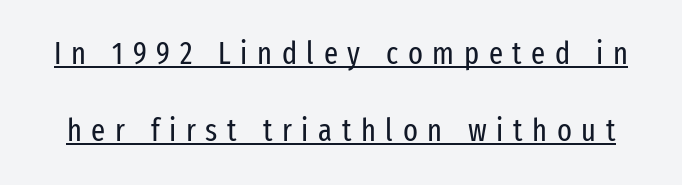
Q: Is the text bold? A: No.
Q: Is the text italic (slanted)? A: No, it is upright.
Q: Is the typeface a serif or a sans-serif typeface? A: Sans-serif.
Q: Is the text underlined? A: Yes.
Q: Is the spacing between letters normal or unusually wide? A: Unusually wide.
Q: Is the spacing between lines tight, normal or loose? A: Loose.
Q: Width (condensed, normal, or wide)? A: Condensed.
Q: Stroke contrast? A: Low.
Q: x-height? A: Medium.
Q: Monospaced? A: No.
